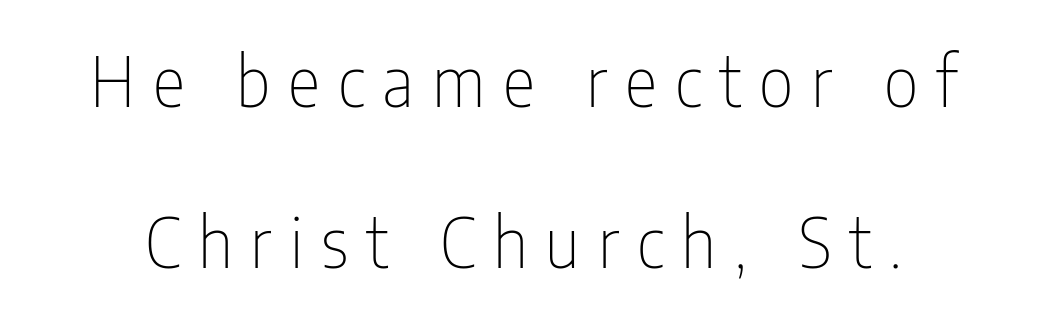
{"serif": "no", "italic": "no", "bold": "no", "weight": "thin", "width": "condensed", "stroke_contrast": "low", "x_height": "medium", "monospaced": "no", "underline": "no", "line_spacing": "loose", "line_spacing_ratio": 2.33, "letter_spacing": "wide", "letter_spacing_em": 0.26, "glyph_px": 69}
